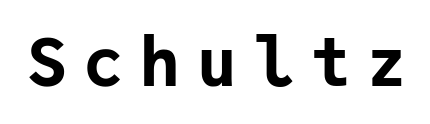
Style check: upright. Stroke terminals: plain, sans-serif. Letter spacing: wide. Its strokes are broad and dark, the hallmark of bold type. Spacing verdict: monospaced, one width for all characters. The foot of each line stays bare and open.
